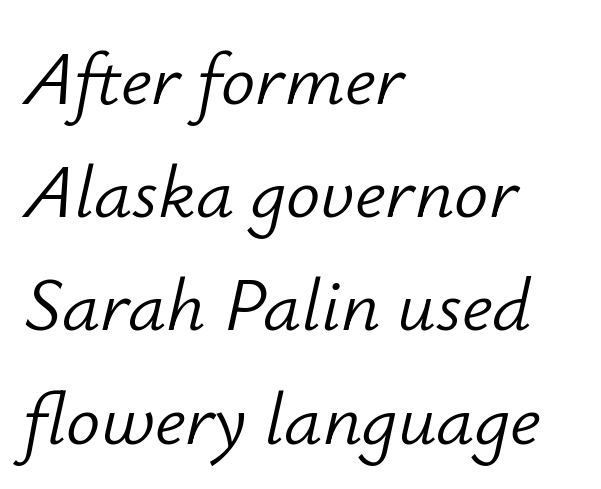
Q: Is the text bold? A: No.
Q: Is the text italic (slanted)? A: Yes, it leans right by about 12 degrees.
Q: Is the text underlined? A: No.
Q: How is the paragraph aligned? A: Left-aligned.
Q: Is the spacing between letters normal or unusually wide? A: Normal.
Q: Is the spacing between lines tight, normal or loose? A: Normal.
Q: Width (condensed, normal, or wide)? A: Normal.
Q: Stroke contrast? A: Low.
Q: x-height? A: Small.
Q: Monospaced? A: No.
